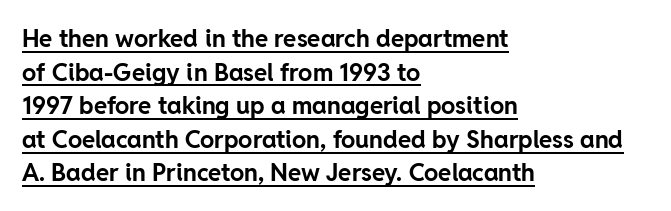
The image shows 24 px bold type, upright; set left-aligned, normal line spacing (1.4x), normal letter spacing, underlined.
